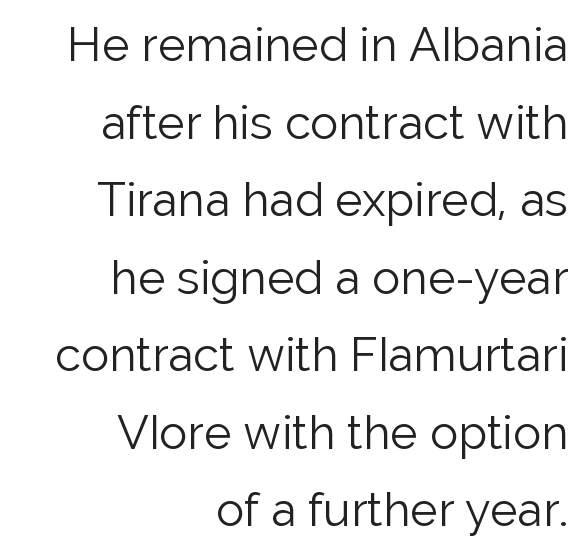
{"serif": "no", "italic": "no", "bold": "no", "weight": "light", "width": "normal", "stroke_contrast": "low", "x_height": "medium", "monospaced": "no", "underline": "no", "align": "right", "line_spacing": "normal", "line_spacing_ratio": 1.65, "letter_spacing": "normal", "letter_spacing_em": 0.0, "glyph_px": 47}
